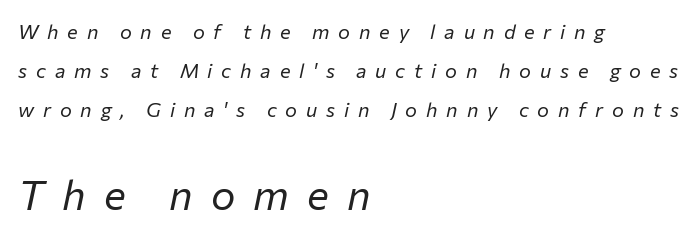
The image shows 41 px regular-weight type, italic (leaning right); set left-aligned, loose line spacing (1.96x), unusually wide letter spacing (+0.44 em), not underlined; the second (bottom) block is 2.05x larger; low stroke contrast and a medium x-height.
